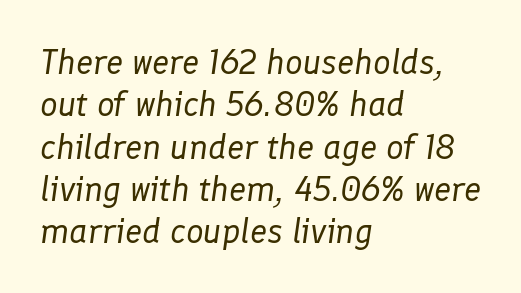
The space beneath each line is pristine and unruled. Inter-character spacing is left at the font's built-in metrics. Alignment: flush left. Characters are canted at an angle relative to the baseline's perpendicular. The font sits on the lighter half of the weight spectrum, regular included.
